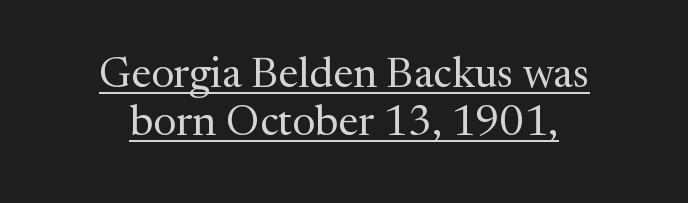
The image shows 43 px regular-weight serif type, upright; set centered, tight line spacing (1.12x), normal letter spacing, underlined; medium stroke contrast and a medium x-height.
